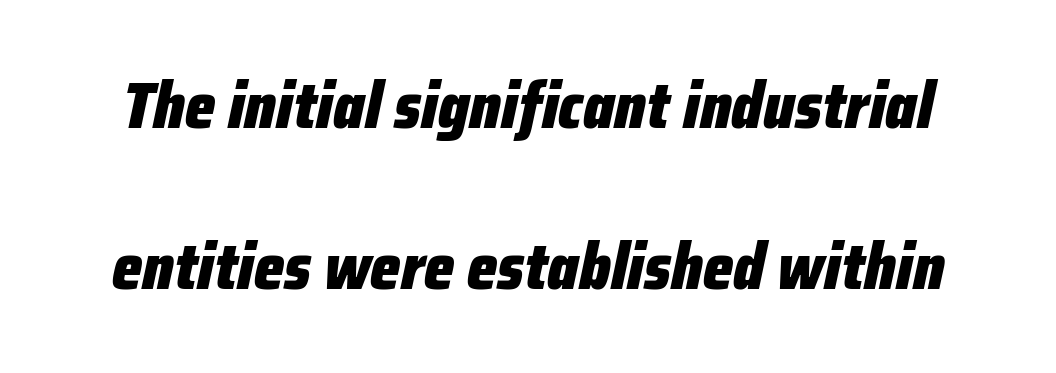
Q: Is the text bold? A: Yes.
Q: Is the text italic (slanted)? A: Yes, it leans right by about 12 degrees.
Q: Is the text underlined? A: No.
Q: Is the spacing between letters normal or unusually wide? A: Normal.
Q: Is the spacing between lines tight, normal or loose? A: Loose.
Q: Width (condensed, normal, or wide)? A: Condensed.
Q: Stroke contrast? A: Low.
Q: x-height? A: Medium.
Q: Monospaced? A: No.
